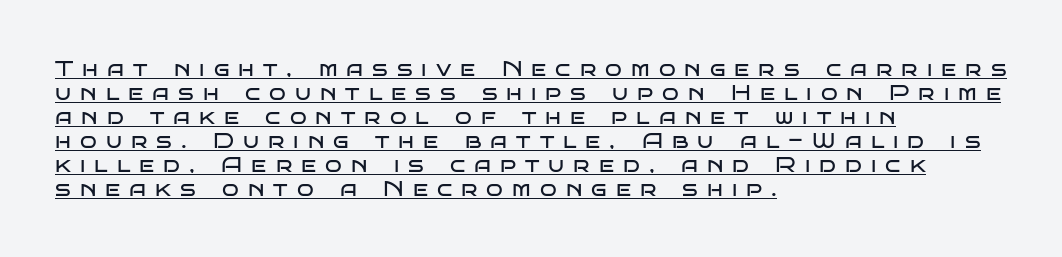
The image shows 22 px text type, upright; set left-aligned, tight line spacing (1.09x), unusually wide letter spacing (+0.41 em), underlined.
